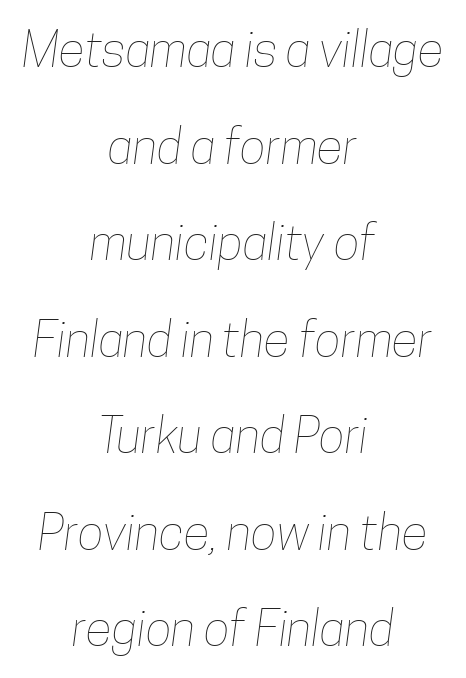
The rendering uses natural spacing where letterforms have individual widths. On a weight scale, this lands at 450 or below. Glyph-to-glyph distance matches everyday printed text. Notice the wide empty band between every row — that's loose leading. Teacher's note: observe the equal gaps on both sides — that is centered alignment. Quick note: underline off.
